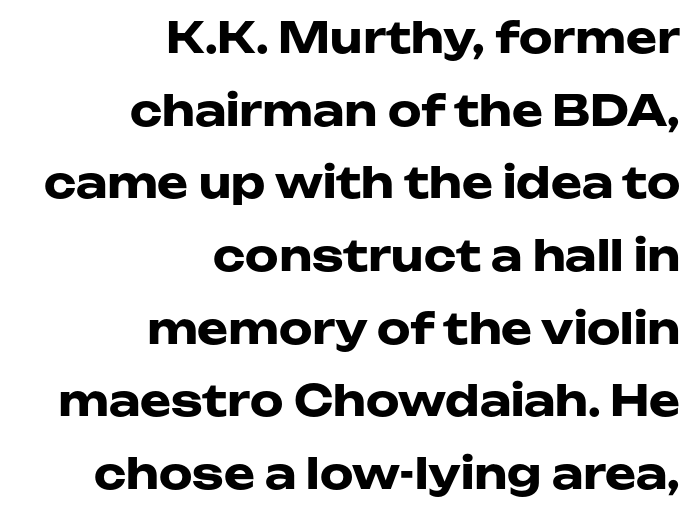
Q: Is the text bold? A: Yes.
Q: Is the text italic (slanted)? A: No, it is upright.
Q: Is the typeface a serif or a sans-serif typeface? A: Sans-serif.
Q: Is the text underlined? A: No.
Q: How is the paragraph aligned? A: Right-aligned.
Q: Is the spacing between letters normal or unusually wide? A: Normal.
Q: Width (condensed, normal, or wide)? A: Wide.
Q: Stroke contrast? A: Low.
Q: x-height? A: Medium.
Q: Monospaced? A: No.
